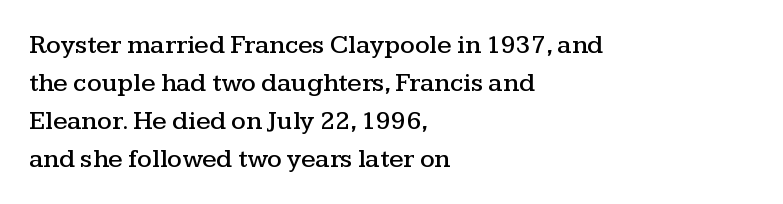
Vertical strokes here are truly vertical. Inter-character spacing is left at the font's built-in metrics. Beneath every word, the page is bare. The typesetter chose a ragged-right arrangement here. Quick note: interline space is typical.
